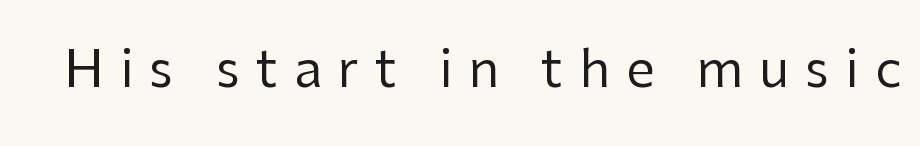
{"serif": "no", "italic": "no", "bold": "no", "weight": "regular", "width": "normal", "stroke_contrast": "low", "x_height": "medium", "monospaced": "no", "underline": "no", "letter_spacing": "wide", "letter_spacing_em": 0.31, "glyph_px": 51}
